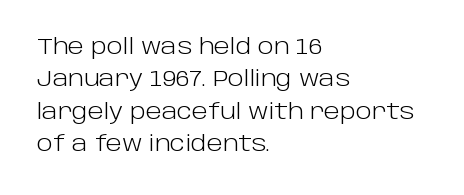
{"italic": "no", "bold": "no", "underline": "no", "align": "left", "line_spacing": "normal", "line_spacing_ratio": 1.54, "letter_spacing": "normal", "letter_spacing_em": 0.0, "glyph_px": 21}
